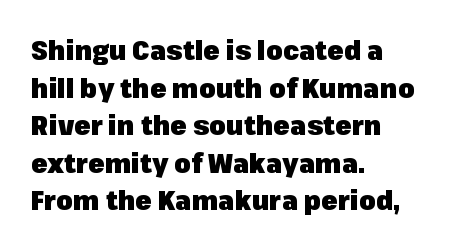
Its strokes are broad and dark, the hallmark of bold type. The letterforms sit shoulder to shoulder at normal distance. Horizontal alignment here is leftward, the default for most running prose. Each new line begins a customary step beneath the previous one. Has an underline been added? It has not. Characters remain perfectly vertical along every line.
